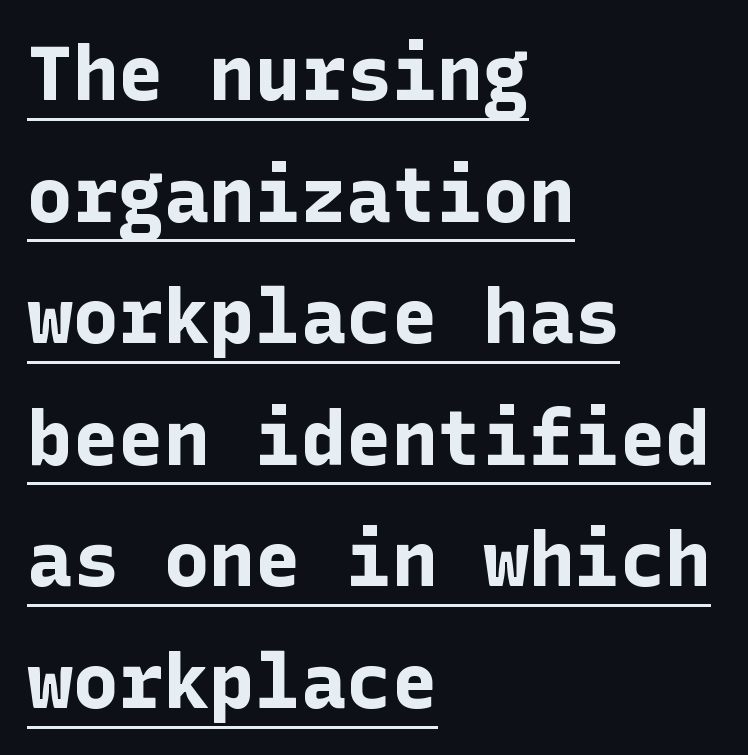
What stands out about the letter spacing? Nothing — it is the standard amount. Does the lettering tilt? It doesn't — this is upright. Honestly, the underline is the first thing you notice here. Vertically, the passage feels balanced, rows spaced as you'd expect.
